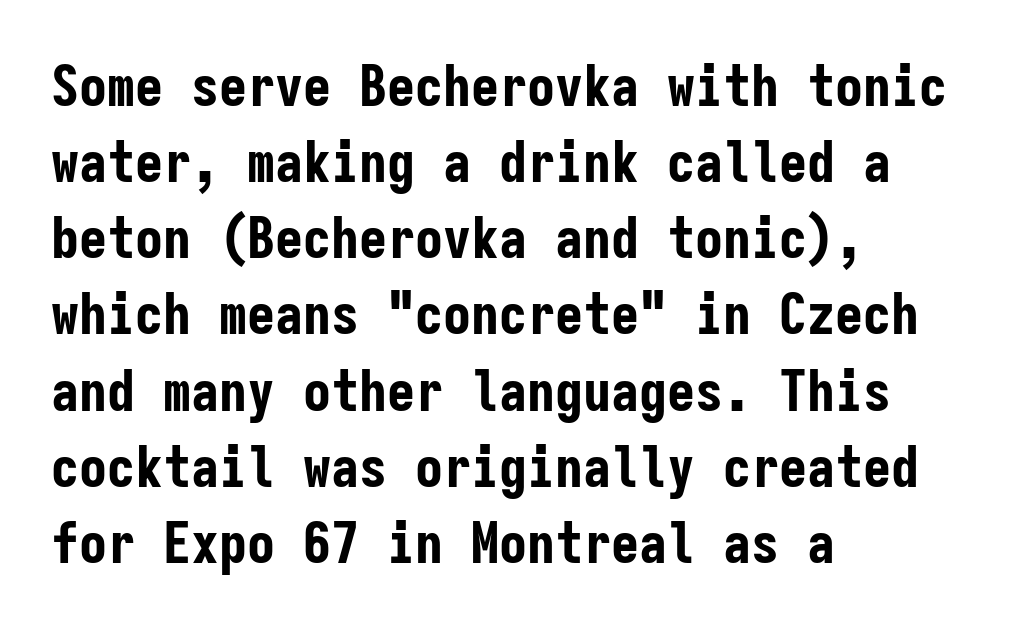
Is this a fixed-width face? Yes — each glyph sits in an identical cell. The compositor pushed each line to the left boundary. The lines sit at an ordinary, default distance from one another. Words appear dense and cohesive because spacing is normal. No feet cap the strokes, marking this as sans-serif type. Decoration check: the copy has no underline.
